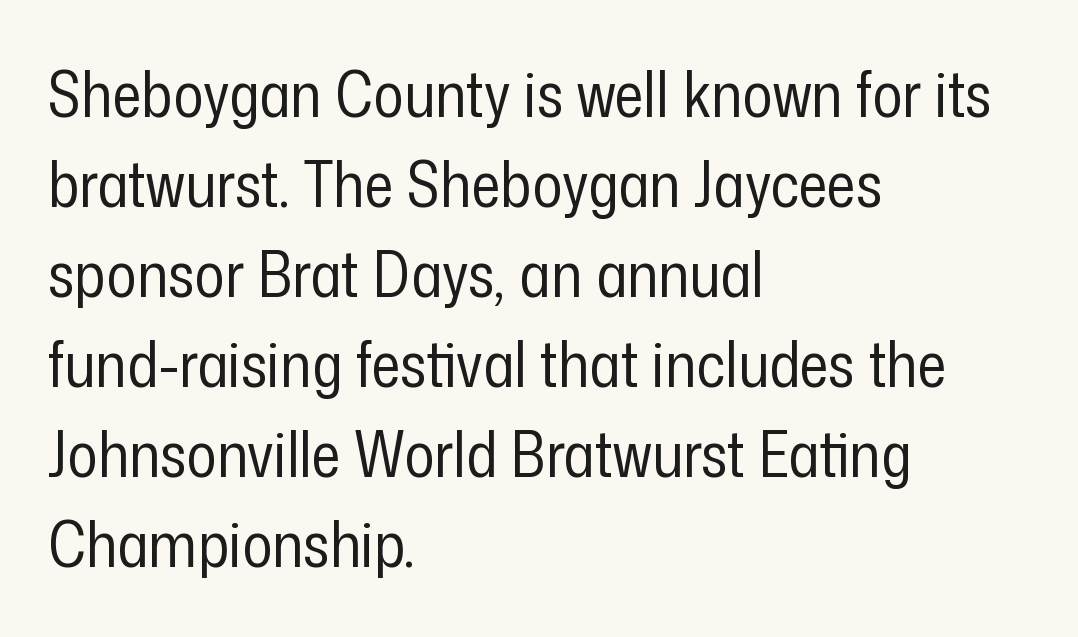
Q: Is the text bold? A: No.
Q: Is the text italic (slanted)? A: No, it is upright.
Q: Is the typeface a serif or a sans-serif typeface? A: Sans-serif.
Q: Is the text underlined? A: No.
Q: How is the paragraph aligned? A: Left-aligned.
Q: Is the spacing between letters normal or unusually wide? A: Normal.
Q: Is the spacing between lines tight, normal or loose? A: Normal.
Q: Width (condensed, normal, or wide)? A: Condensed.
Q: Stroke contrast? A: Low.
Q: x-height? A: Medium.
Q: Monospaced? A: No.
